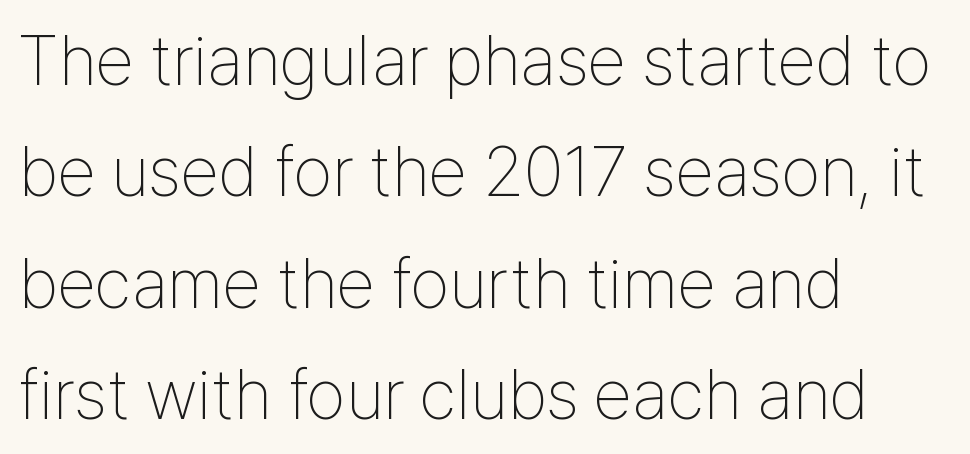
{"serif": "no", "italic": "no", "bold": "no", "weight": "thin", "width": "condensed", "stroke_contrast": "low", "x_height": "medium", "monospaced": "no", "underline": "no", "align": "left", "line_spacing": "normal", "line_spacing_ratio": 1.59, "letter_spacing": "normal", "letter_spacing_em": 0.0, "glyph_px": 70}
